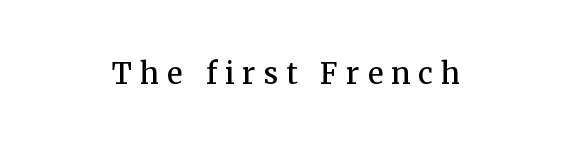
When letters stand straight like this, we call the style roman or upright. Character widths vary here, with narrow letters taking less room than wide ones. I'd call this a serif setting — the letters wear small feet. You could only call the tracking loose — the letters float apart. Each glyph is drawn with semibold strokes, heavier than normal yet not fully bold.
